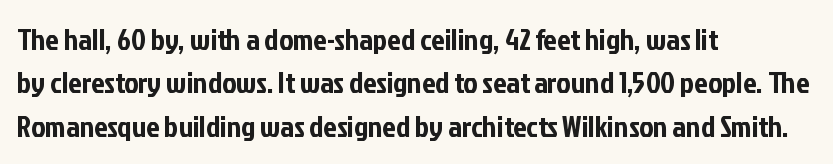
Layout note: lines flush left. The rendering uses natural spacing where letterforms have individual widths. Nope, not italic — everything's standing straight. The passage shown is typeset with a sans-serif family. The gap between lines stays unmarked.
